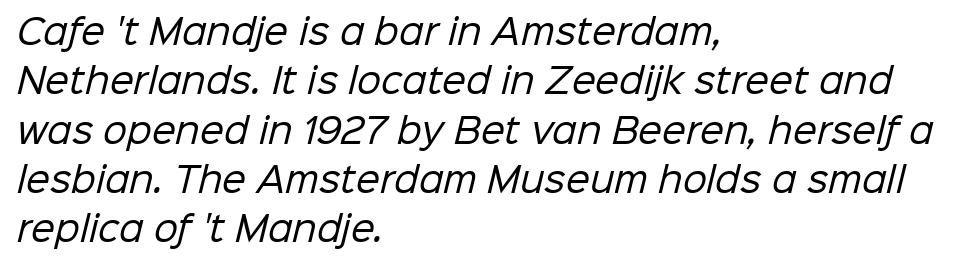
Q: Is the text bold? A: No.
Q: Is the typeface a serif or a sans-serif typeface? A: Sans-serif.
Q: Is the text underlined? A: No.
Q: How is the paragraph aligned? A: Left-aligned.
Q: Is the spacing between letters normal or unusually wide? A: Normal.
Q: Is the spacing between lines tight, normal or loose? A: Normal.
Q: Width (condensed, normal, or wide)? A: Normal.
Q: Stroke contrast? A: Low.
Q: x-height? A: Medium.
Q: Monospaced? A: No.
